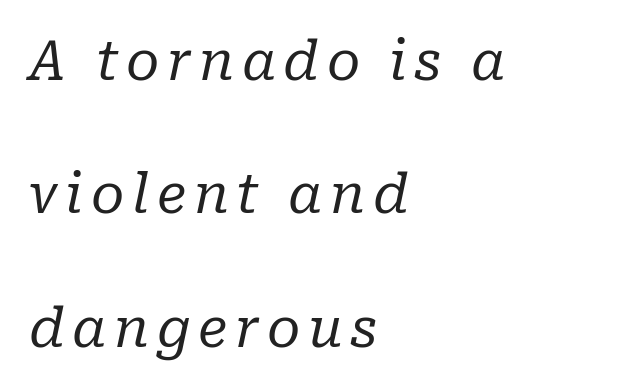
The image shows 54 px regular-weight serif type, italic (leaning right); set left-aligned, loose line spacing (2.47x), not underlined; low stroke contrast and a medium x-height.
